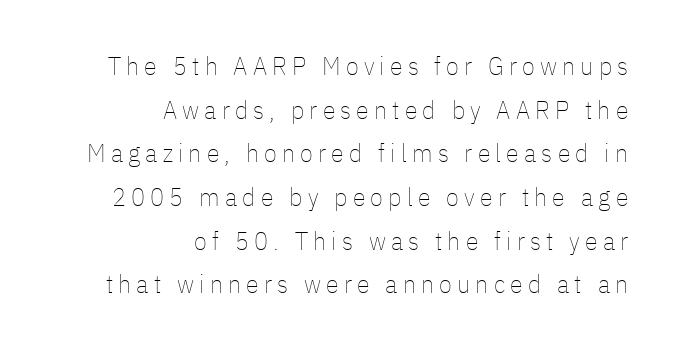
Vertical strokes here are truly vertical. The setting favours the right margin, as signatures and pull-quotes sometimes do. Notice how descenders clear the ascenders below comfortably — that's standard leading. Letters rest on an invisible, unmarked baseline.
